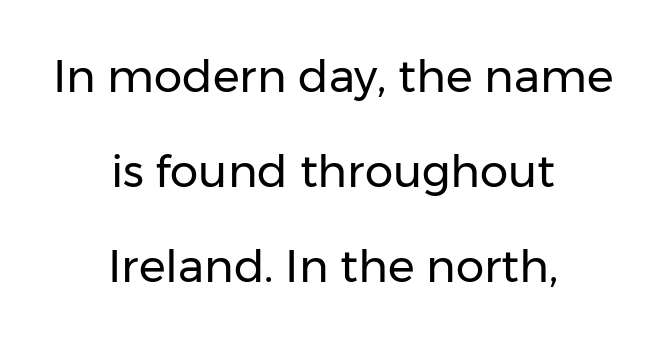
Q: Is the text bold? A: No.
Q: Is the text italic (slanted)? A: No, it is upright.
Q: Is the typeface a serif or a sans-serif typeface? A: Sans-serif.
Q: Is the text underlined? A: No.
Q: How is the paragraph aligned? A: Centered.
Q: Is the spacing between letters normal or unusually wide? A: Normal.
Q: Is the spacing between lines tight, normal or loose? A: Loose.
Q: Width (condensed, normal, or wide)? A: Normal.
Q: Stroke contrast? A: Low.
Q: x-height? A: Medium.
Q: Monospaced? A: No.
